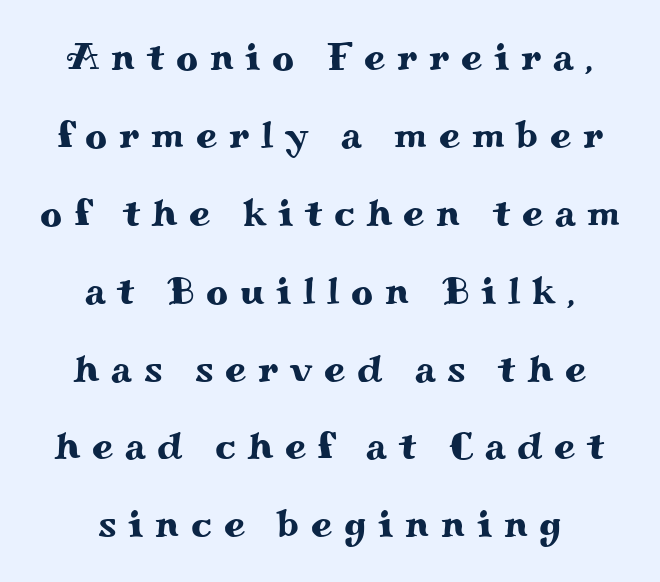
These lines are rendered in a variable-pitch font. No italicization has been applied; the sample stays upright. Words float on clear page, feet unadorned. Stroke terminals: seriffed.
